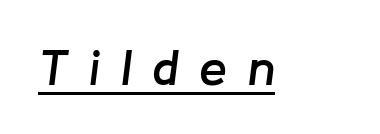
The image shows 50 px semibold type, italic (leaning right); set unusually wide letter spacing (+0.41 em), underlined; low stroke contrast and a medium x-height.
